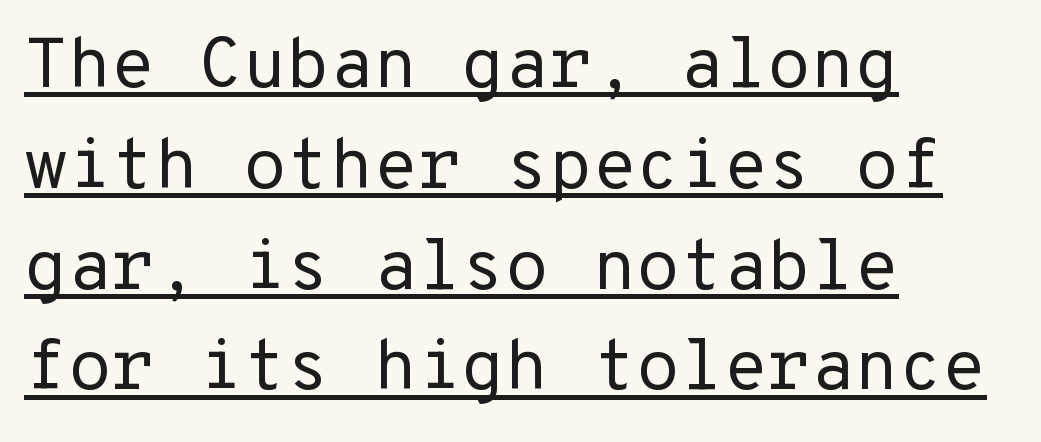
The image shows 71 px regular-weight sans-serif type, upright; set left-aligned, normal line spacing (1.42x), normal letter spacing, underlined; low stroke contrast and a medium x-height.
